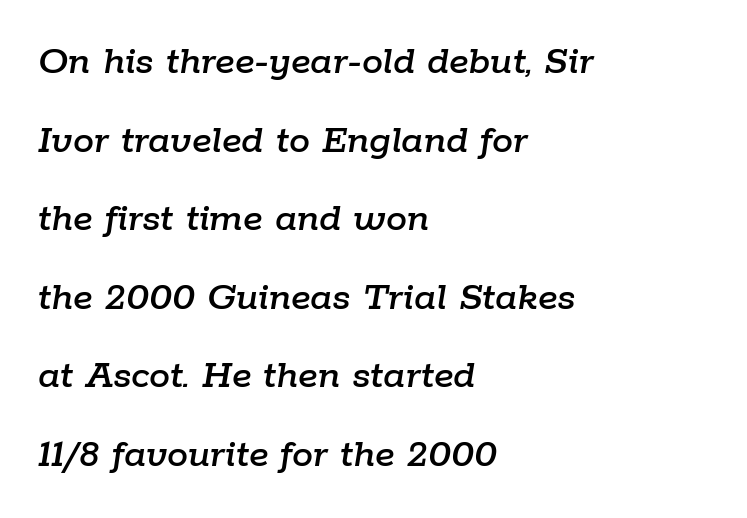
{"italic": "yes", "lean": "right", "slant_degrees": 9, "width": "normal", "stroke_contrast": "low", "x_height": "medium", "monospaced": "no", "underline": "no", "align": "left", "line_spacing_ratio": 1.87, "letter_spacing": "normal", "letter_spacing_em": 0.0, "glyph_px": 42}
